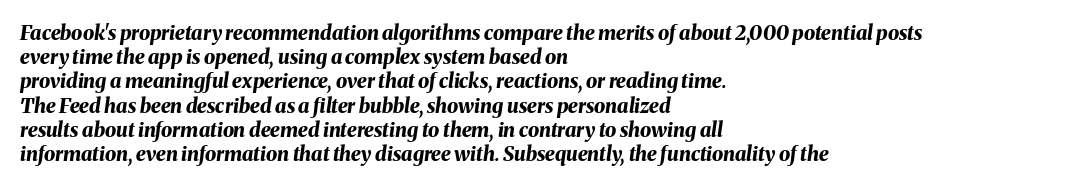
{"italic": "yes", "lean": "right", "slant_degrees": 8, "bold": "yes", "underline": "no", "align": "left", "line_spacing_ratio": 1.21, "letter_spacing": "normal", "letter_spacing_em": 0.0, "glyph_px": 20}
